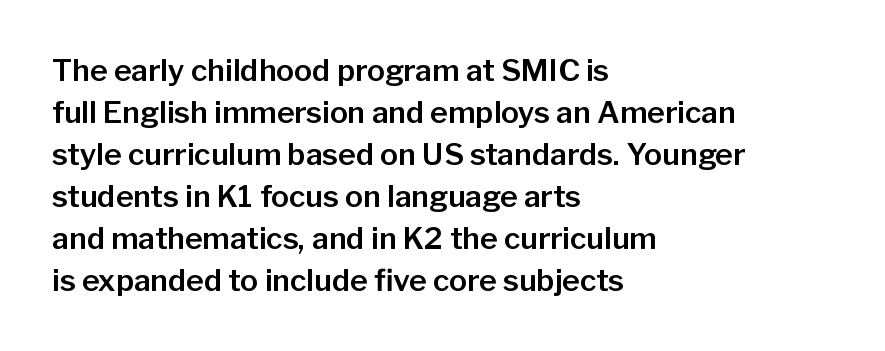
Q: Is the text italic (slanted)? A: No, it is upright.
Q: Is the typeface a serif or a sans-serif typeface? A: Sans-serif.
Q: Is the text underlined? A: No.
Q: How is the paragraph aligned? A: Left-aligned.
Q: Is the spacing between letters normal or unusually wide? A: Normal.
Q: Is the spacing between lines tight, normal or loose? A: Normal.
Q: Width (condensed, normal, or wide)? A: Normal.
Q: Stroke contrast? A: Low.
Q: x-height? A: Medium.
Q: Monospaced? A: No.
